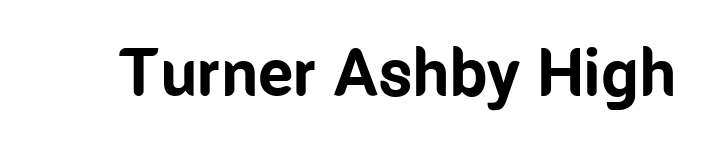
Between one letter and the next there's only the usual sliver of space. These lines were composed using upright roman letters. A full-strength bold gives these letters their thick strokes. Observe the absence of serifs on each vertical stroke in this sample. The glyphs are unaccompanied by any horizontal stroke below them.
